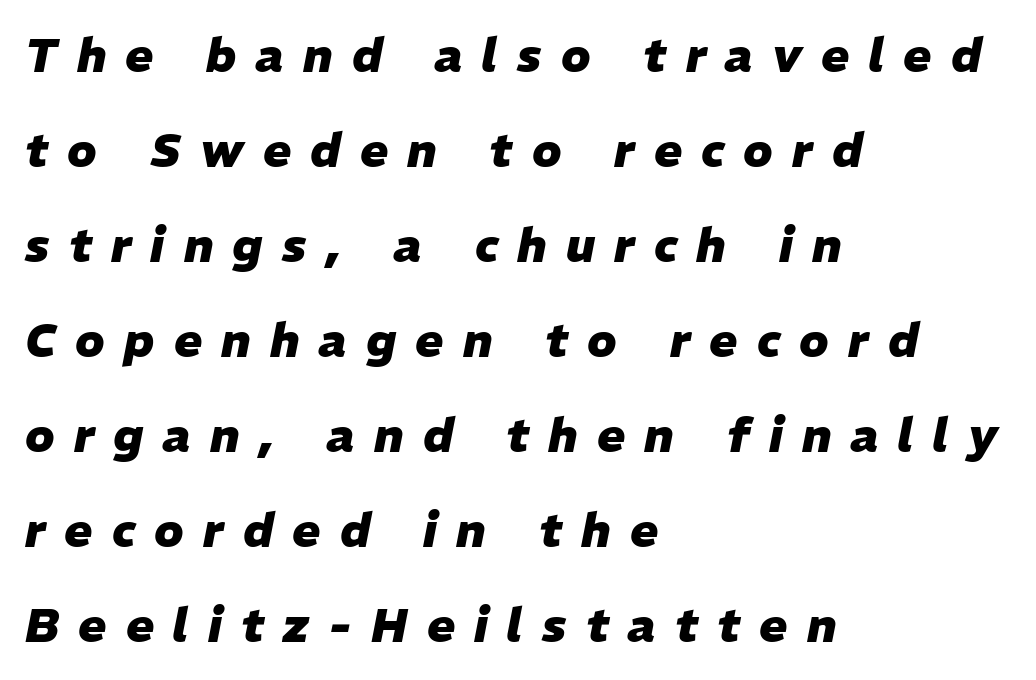
The image shows 47 px heavy type, italic (leaning right); set left-aligned, loose line spacing (2.02x), unusually wide letter spacing (+0.41 em), not underlined; low stroke contrast and a medium x-height.
